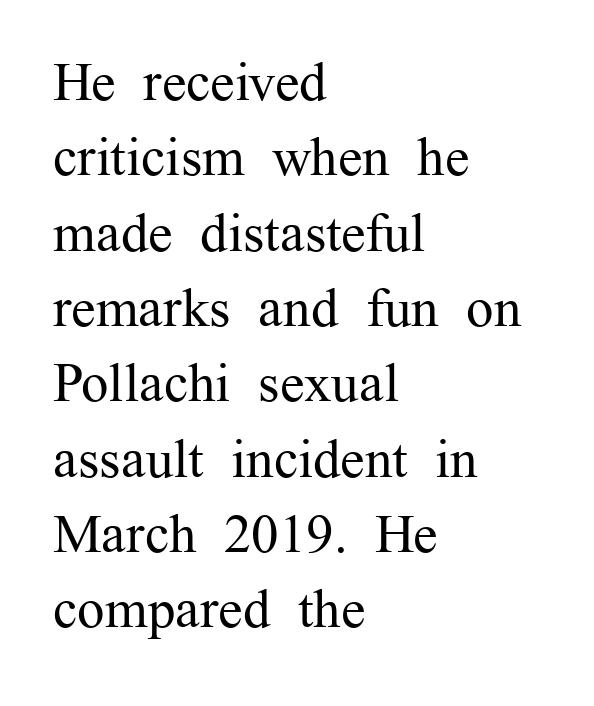
Q: Is the text bold? A: No.
Q: Is the text italic (slanted)? A: No, it is upright.
Q: Is the typeface a serif or a sans-serif typeface? A: Serif.
Q: Is the text underlined? A: No.
Q: How is the paragraph aligned? A: Left-aligned.
Q: Is the spacing between letters normal or unusually wide? A: Normal.
Q: Is the spacing between lines tight, normal or loose? A: Normal.
Q: Width (condensed, normal, or wide)? A: Normal.
Q: Stroke contrast? A: Medium.
Q: x-height? A: Medium.
Q: Monospaced? A: No.
